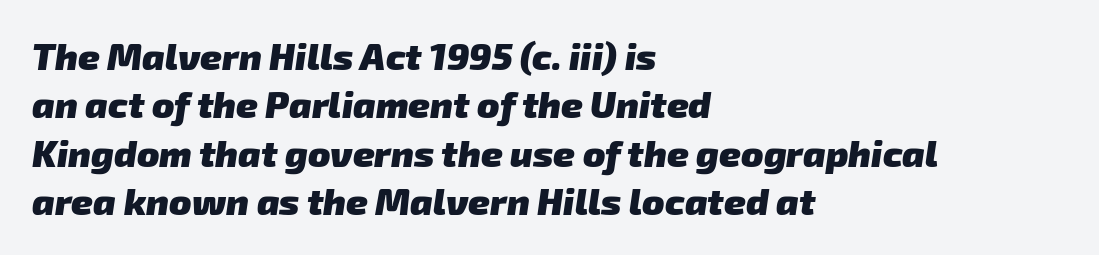
Type without underlining. Proportional: the letters do not fall into vertical columns. The lines are quadded left. Default kerning and tracking; the words read as compact shapes.
